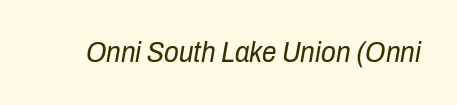
Q: Is the text bold? A: No.
Q: Is the text italic (slanted)? A: Yes, it leans right by about 10 degrees.
Q: Is the text underlined? A: No.
Q: Is the spacing between letters normal or unusually wide? A: Normal.
Q: Width (condensed, normal, or wide)? A: Condensed.
Q: Stroke contrast? A: Low.
Q: x-height? A: Medium.
Q: Monospaced? A: No.
